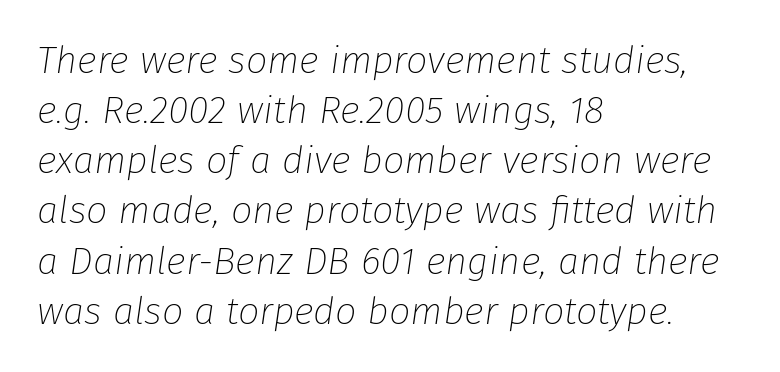
The image shows 38 px thin type, italic (leaning right); set left-aligned, normal line spacing (1.32x), normal letter spacing, not underlined; low stroke contrast and a medium x-height.
